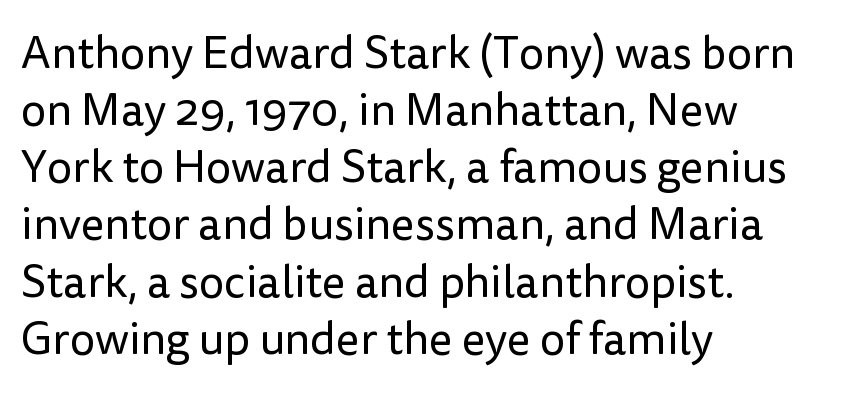
Where is the straight margin? On the left. A bare baseline throughout the passage. No heavy texture on the line: the type isn't bold. Rows of type keep a routine distance in the vertical direction.
